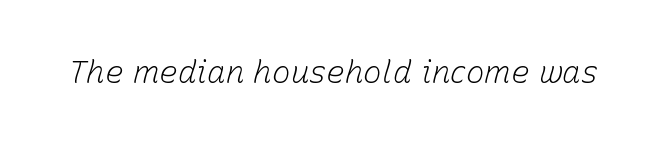
Q: Is the text bold? A: No.
Q: Is the text italic (slanted)? A: Yes, it leans right by about 15 degrees.
Q: Is the text underlined? A: No.
Q: Is the spacing between letters normal or unusually wide? A: Normal.
Q: Width (condensed, normal, or wide)? A: Normal.
Q: Stroke contrast? A: Low.
Q: x-height? A: Medium.
Q: Monospaced? A: No.
